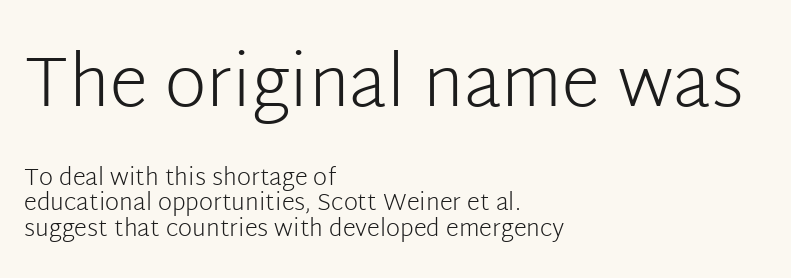
The image shows 71 px light sans-serif type, upright; set left-aligned, tight line spacing (1.07x), normal letter spacing, not underlined; the first (top) block is 2.96x larger; low stroke contrast and a medium x-height.
